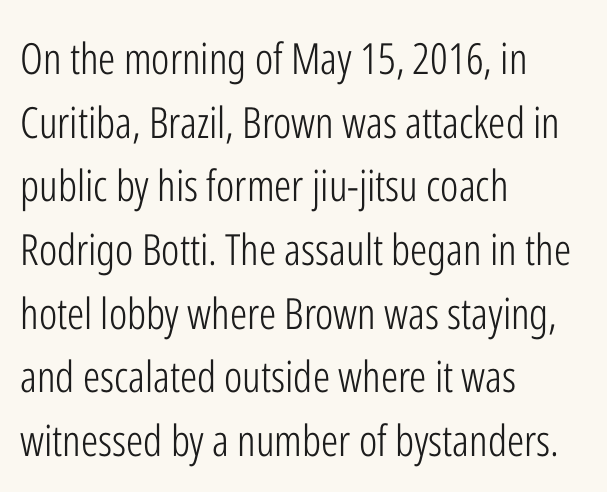
The image shows 43 px light, condensed sans-serif type, upright; set left-aligned, normal line spacing (1.48x), normal letter spacing, not underlined; low stroke contrast and a medium x-height.
